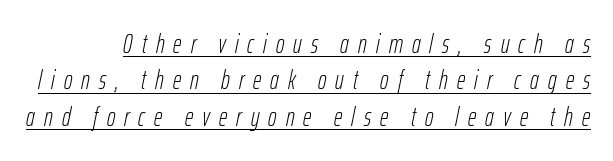
Q: Is the text bold? A: No.
Q: Is the text italic (slanted)? A: Yes, it leans right by about 12 degrees.
Q: Is the text underlined? A: Yes.
Q: Is the spacing between letters normal or unusually wide? A: Unusually wide.
Q: Is the spacing between lines tight, normal or loose? A: Normal.
